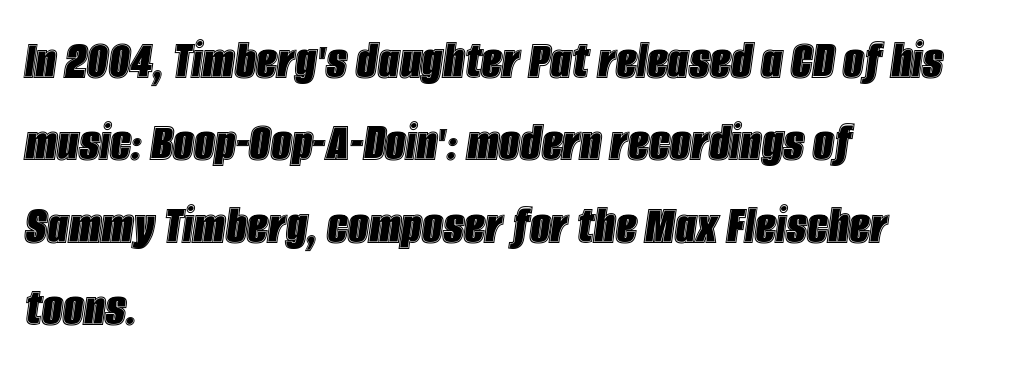
You could not count columns in this text — the font is proportionally spaced. The vertical gap from one line to the next is medium. Which margin do the lines hug? The left one — the right edge is uneven. Default kerning and tracking; the words read as compact shapes. The typography opts for an oblique posture over an upright one. Letters rest on an invisible, unmarked baseline.
